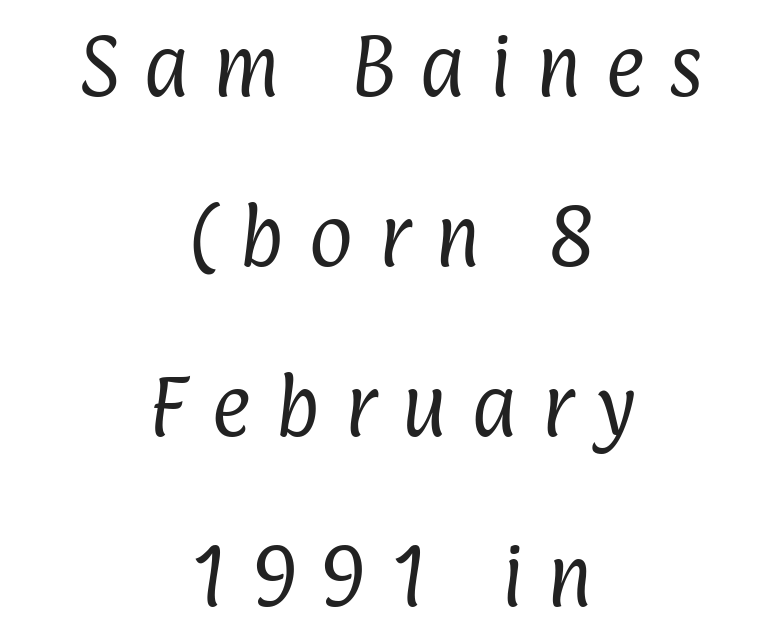
Q: Is the text bold? A: No.
Q: Is the typeface a serif or a sans-serif typeface? A: Sans-serif.
Q: Is the text underlined? A: No.
Q: How is the paragraph aligned? A: Centered.
Q: Is the spacing between letters normal or unusually wide? A: Unusually wide.
Q: Is the spacing between lines tight, normal or loose? A: Loose.
Q: Width (condensed, normal, or wide)? A: Condensed.
Q: Stroke contrast? A: Low.
Q: x-height? A: Medium.
Q: Monospaced? A: No.
